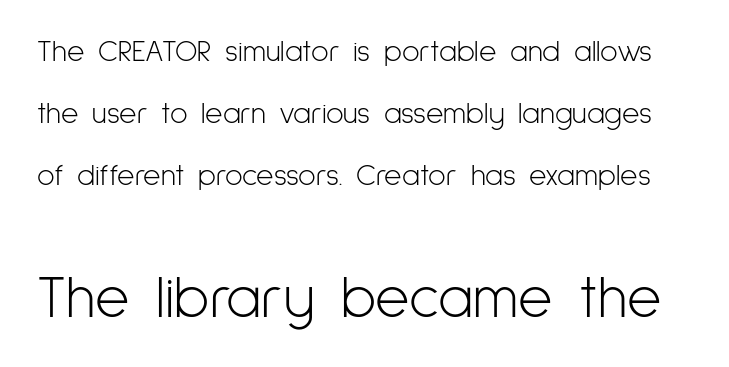
The image shows 59 px light, condensed sans-serif type, upright; set loose line spacing (2.06x), normal letter spacing, not underlined; the second (bottom) block is 1.97x larger; low stroke contrast and a medium x-height.
